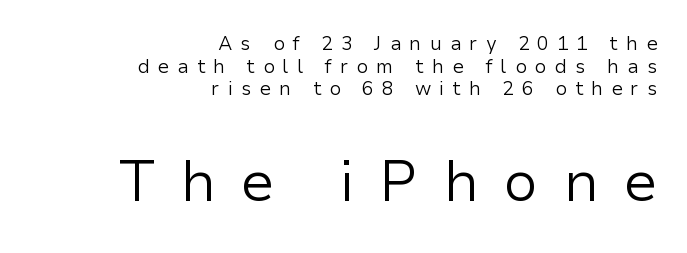
The image shows 57 px regular-weight sans-serif type, upright; set right-aligned, line spacing 1.19x, unusually wide letter spacing (+0.43 em), not underlined; the second (bottom) block is 3.0x larger; low stroke contrast and a medium x-height.
